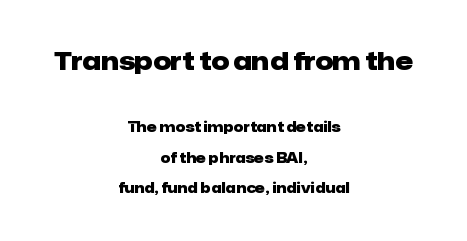
What's the leading like? Stretched, with rows far apart. The zone under the glyphs is completely vacant. The designer gave the opening block more size than the closing block. Weight: bold. Nobody touched the tracking dial on this one.
